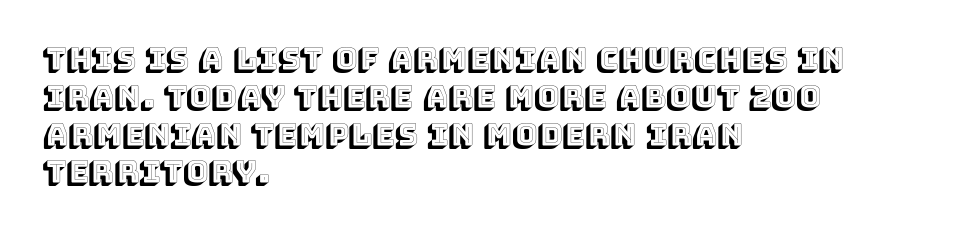
{"italic": "no", "width": "normal", "x_height": "large", "monospaced": "no", "underline": "no", "align": "left", "line_spacing": "normal", "line_spacing_ratio": 1.26, "letter_spacing": "normal", "letter_spacing_em": 0.0, "glyph_px": 30}
